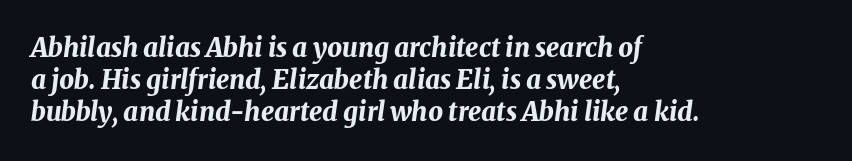
The image shows 26 px bold type, italic (leaning right); set left-aligned, line spacing 1.24x, normal letter spacing, not underlined.
